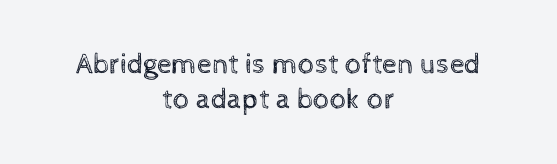
{"italic": "no", "bold": "no", "weight": "regular", "width": "normal", "x_height": "medium", "monospaced": "no", "underline": "no", "align": "center", "line_spacing_ratio": 1.19, "letter_spacing": "normal", "letter_spacing_em": 0.0, "glyph_px": 29}
